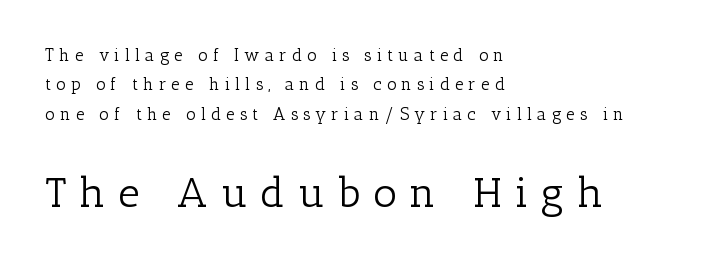
The image shows 42 px light serif type, upright; set left-aligned, line spacing 1.73x, unusually wide letter spacing (+0.3 em), not underlined; the second (bottom) block is 2.47x larger; low stroke contrast and a medium x-height.
